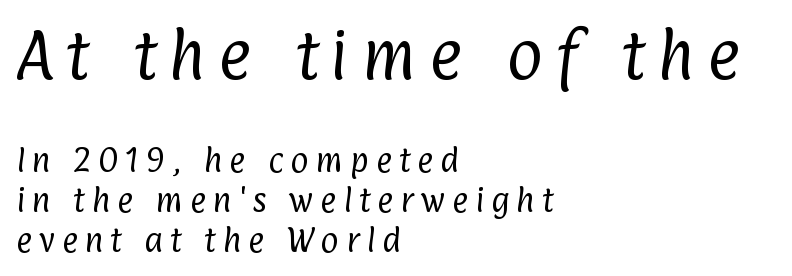
Look at the bottom of the vertical strokes: they stop flat, with no serifs. The compositor pushed each line to the left boundary. Reading down the column, the eye jumps a familiar distance to each next line. Plain, unruled lines of type.
